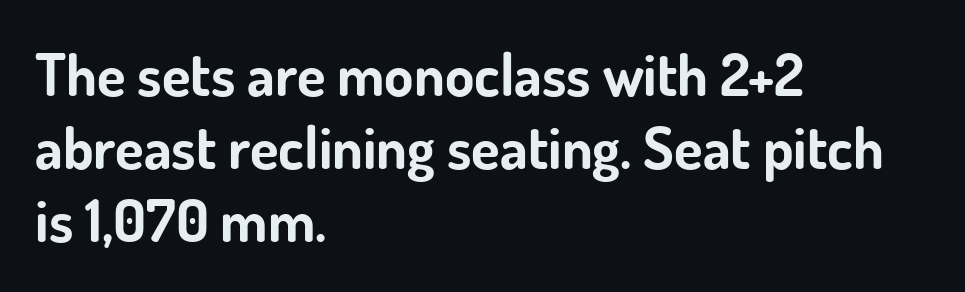
{"serif": "no", "italic": "no", "bold": "yes", "weight": "bold", "width": "normal", "stroke_contrast": "low", "x_height": "small", "monospaced": "no", "underline": "no", "align": "left", "line_spacing_ratio": 1.24, "letter_spacing": "normal", "letter_spacing_em": 0.0, "glyph_px": 59}
